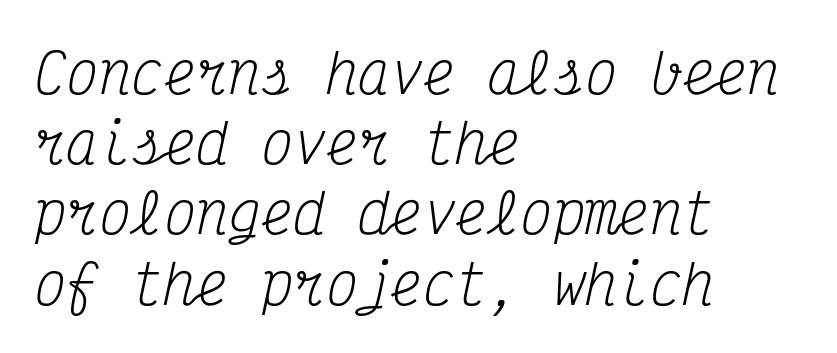
Q: Is the text bold? A: No.
Q: Is the text italic (slanted)? A: Yes, it leans right by about 12 degrees.
Q: Is the typeface a serif or a sans-serif typeface? A: Serif.
Q: Is the text underlined? A: No.
Q: How is the paragraph aligned? A: Left-aligned.
Q: Is the spacing between letters normal or unusually wide? A: Normal.
Q: Is the spacing between lines tight, normal or loose? A: Normal.
Q: Width (condensed, normal, or wide)? A: Condensed.
Q: Stroke contrast? A: Medium.
Q: x-height? A: Medium.
Q: Monospaced? A: Yes.
